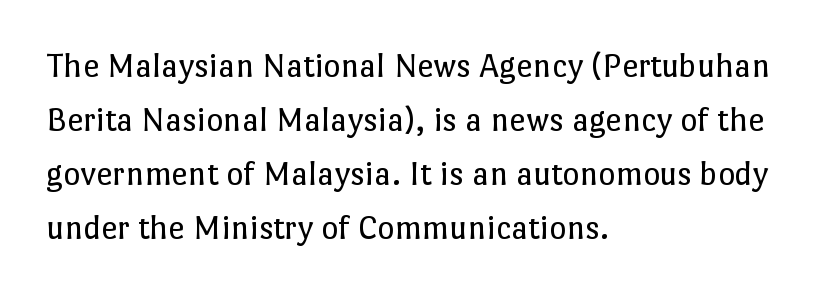
The image shows 36 px regular-weight type, upright; set left-aligned, normal line spacing (1.5x), normal letter spacing, not underlined; low stroke contrast and a medium x-height.
